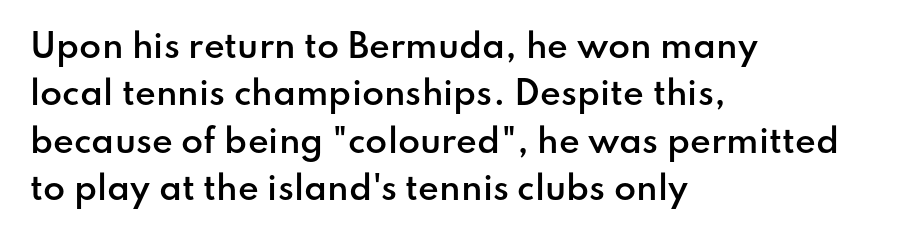
Q: Is the text bold? A: Semi-bold.
Q: Is the text italic (slanted)? A: No, it is upright.
Q: Is the typeface a serif or a sans-serif typeface? A: Sans-serif.
Q: Is the text underlined? A: No.
Q: How is the paragraph aligned? A: Left-aligned.
Q: Is the spacing between letters normal or unusually wide? A: Normal.
Q: Is the spacing between lines tight, normal or loose? A: Normal.
Q: Width (condensed, normal, or wide)? A: Normal.
Q: Stroke contrast? A: Low.
Q: x-height? A: Small.
Q: Monospaced? A: No.
